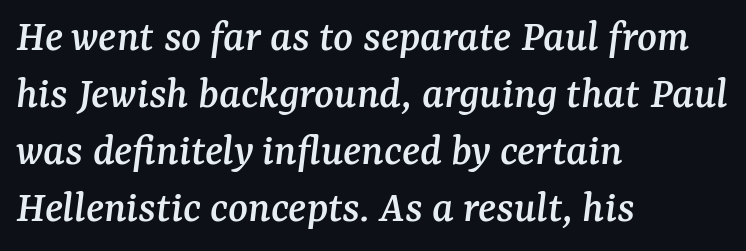
{"serif": "yes", "italic": "yes", "lean": "right", "slant_degrees": 7, "width": "normal", "stroke_contrast": "medium", "x_height": "medium", "monospaced": "no", "underline": "no", "align": "left", "line_spacing_ratio": 1.24, "letter_spacing": "normal", "letter_spacing_em": 0.0, "glyph_px": 46}
